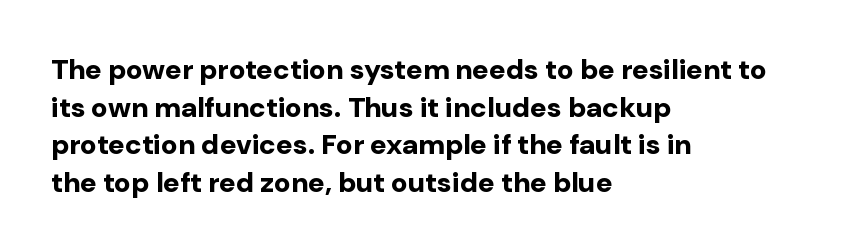
Q: Is the text bold? A: Yes.
Q: Is the text italic (slanted)? A: No, it is upright.
Q: Is the typeface a serif or a sans-serif typeface? A: Sans-serif.
Q: Is the text underlined? A: No.
Q: How is the paragraph aligned? A: Left-aligned.
Q: Is the spacing between letters normal or unusually wide? A: Normal.
Q: Is the spacing between lines tight, normal or loose? A: Normal.
Q: Width (condensed, normal, or wide)? A: Normal.
Q: Stroke contrast? A: Low.
Q: x-height? A: Medium.
Q: Monospaced? A: No.
